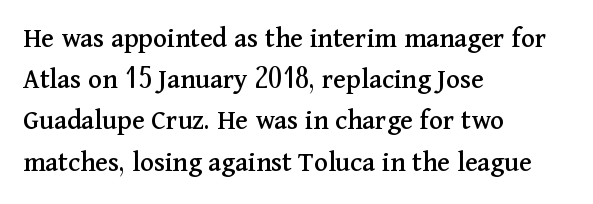
{"serif": "yes", "italic": "no", "width": "normal", "stroke_contrast": "medium", "x_height": "medium", "monospaced": "no", "underline": "no", "align": "left", "line_spacing": "normal", "line_spacing_ratio": 1.42, "letter_spacing": "normal", "letter_spacing_em": 0.0, "glyph_px": 29}
